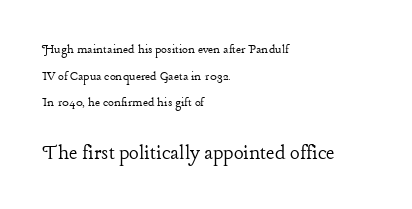
The image shows 23 px text type, upright; set left-aligned, loose line spacing (1.91x), normal letter spacing, not underlined; the second (bottom) block is 1.64x larger.
